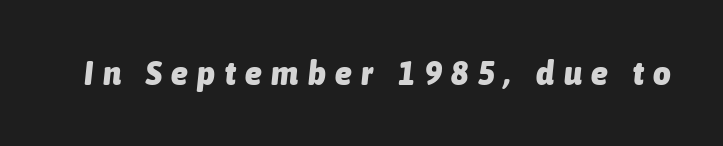
Q: Is the text bold? A: Yes.
Q: Is the text italic (slanted)? A: Yes, it leans right by about 6 degrees.
Q: Is the text underlined? A: No.
Q: Is the spacing between letters normal or unusually wide? A: Unusually wide.
Q: Width (condensed, normal, or wide)? A: Condensed.
Q: Stroke contrast? A: Low.
Q: x-height? A: Medium.
Q: Monospaced? A: No.
